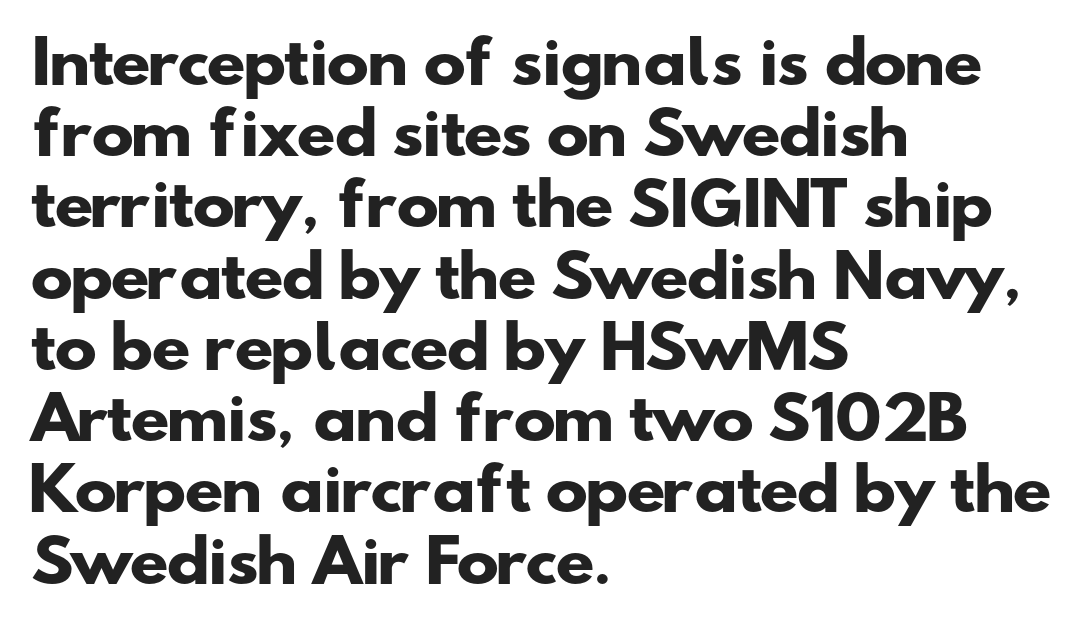
The image shows 57 px heavy, wide sans-serif type; set left-aligned, normal line spacing (1.25x), normal letter spacing, not underlined; low stroke contrast and a small x-height.
